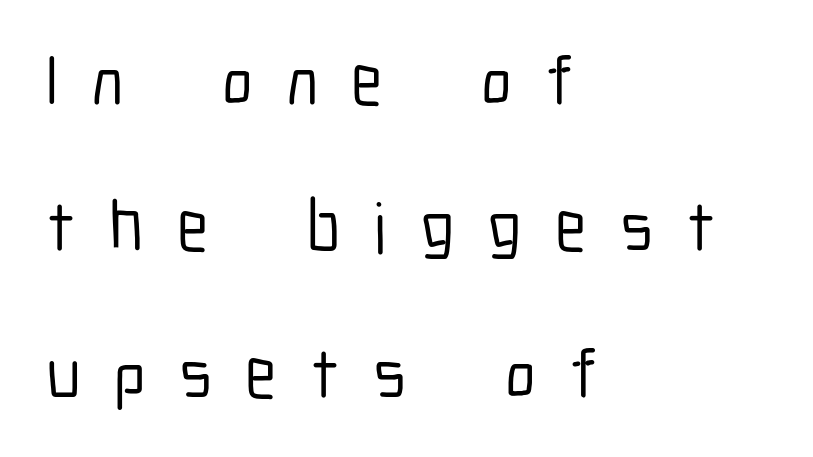
No word sits above an underline. Rendered with straight, roman letterforms. Note the varied advance widths — an 'i' is clearly narrower than an 'm'. In terms of letterspacing, this is a distinctly airy, spread setting.
